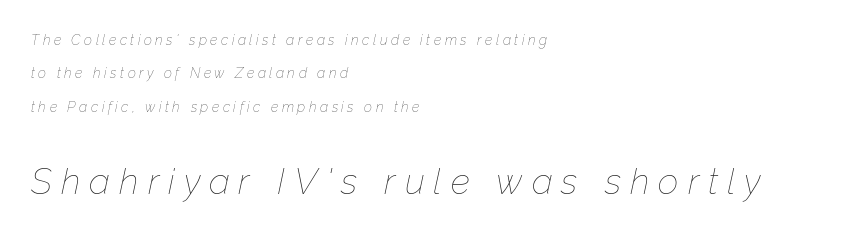
{"italic": "yes", "lean": "right", "slant_degrees": 12, "bold": "no", "weight": "thin", "width": "normal", "stroke_contrast": "low", "x_height": "medium", "monospaced": "no", "underline": "no", "align": "left", "line_spacing": "loose", "line_spacing_ratio": 2.38, "letter_spacing": "wide", "letter_spacing_em": 0.25, "larger_block": "second", "size_ratio": 2.57, "glyph_px": 36}
